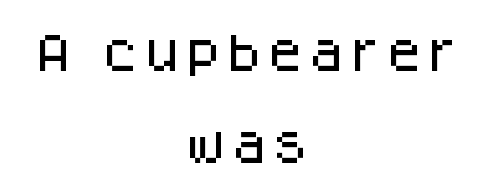
{"serif": "no", "italic": "no", "width": "normal", "stroke_contrast": "low", "x_height": "large", "monospaced": "no", "underline": "no", "align": "center", "line_spacing": "loose", "line_spacing_ratio": 2.24, "glyph_px": 41}
